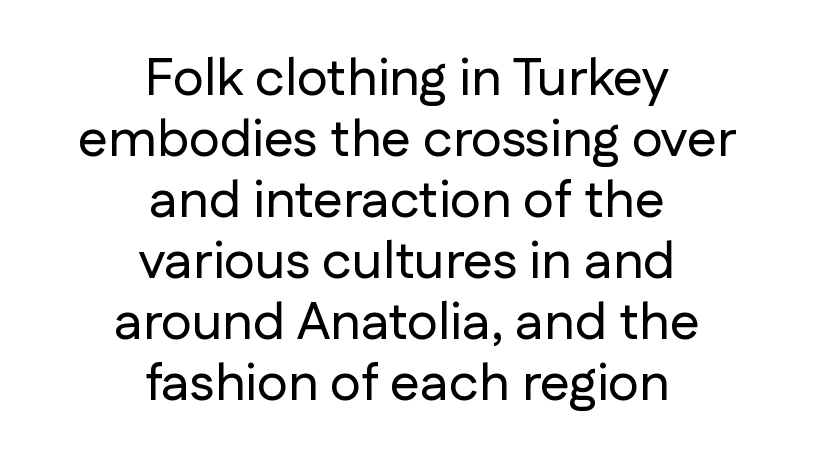
The image shows 53 px sans-serif type, upright; set centered, tight line spacing (1.15x), normal letter spacing, not underlined; low stroke contrast and a medium x-height.
